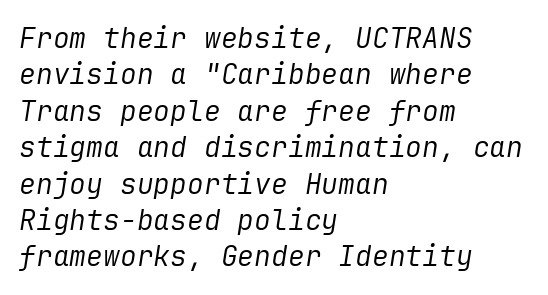
The strokes carry an ordinary text weight at most. There is no visible air inserted between adjacent glyphs. Decoration check: the copy has no underline. These lines stack with their left ends in a neat column.
